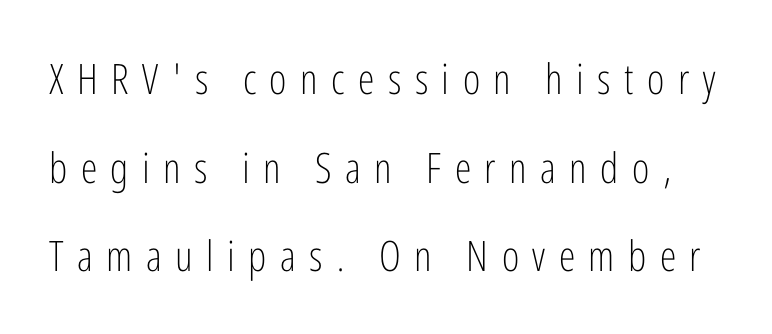
Q: Is the text bold? A: No.
Q: Is the text italic (slanted)? A: No, it is upright.
Q: Is the typeface a serif or a sans-serif typeface? A: Sans-serif.
Q: Is the text underlined? A: No.
Q: Is the spacing between letters normal or unusually wide? A: Unusually wide.
Q: Is the spacing between lines tight, normal or loose? A: Loose.
Q: Width (condensed, normal, or wide)? A: Condensed.
Q: Stroke contrast? A: Low.
Q: x-height? A: Medium.
Q: Monospaced? A: No.
